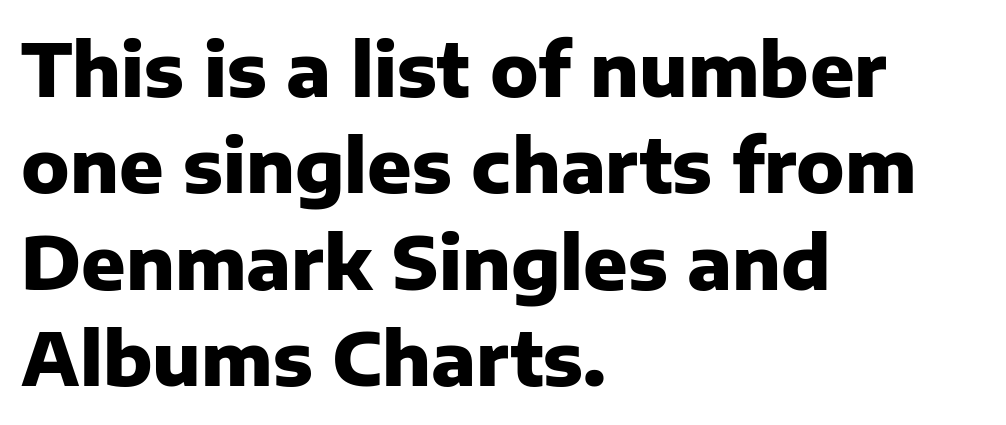
There is no visible air inserted between adjacent glyphs. The face used here is proportionally spaced, like ordinary book or web type. Type style note: lacks serifs. Posture: vertical. The space directly below the letters is spotless.
